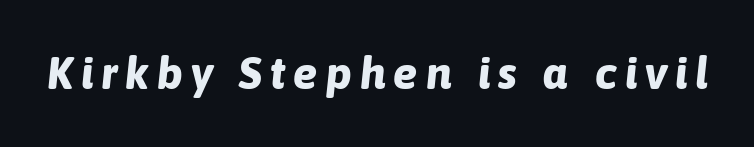
{"italic": "yes", "lean": "right", "slant_degrees": 6, "bold": "yes", "weight": "bold", "width": "normal", "stroke_contrast": "low", "x_height": "medium", "monospaced": "no", "underline": "no", "glyph_px": 45}
